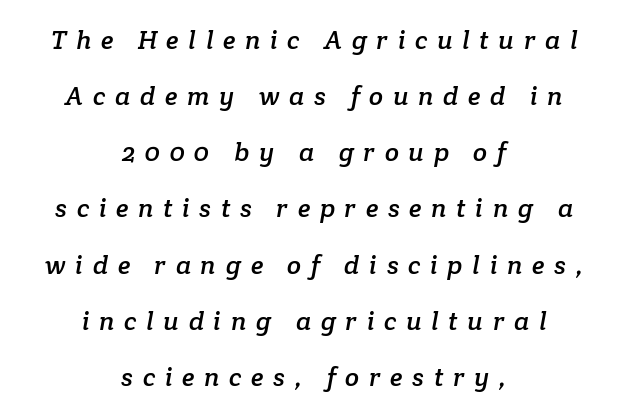
{"underline": "no", "align": "center", "line_spacing": "loose", "line_spacing_ratio": 2.16, "letter_spacing": "wide", "letter_spacing_em": 0.37, "glyph_px": 26}
